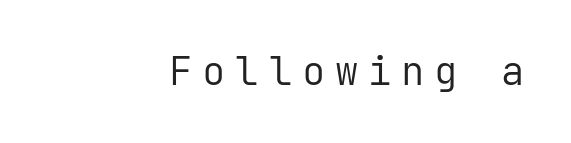
Ink coverage per letter is moderate at most. In terms of letterspacing, this is a distinctly airy, spread setting. The letters march in equal steps, a hallmark of fixed-pitch type. Quick note: not italic, upright.
